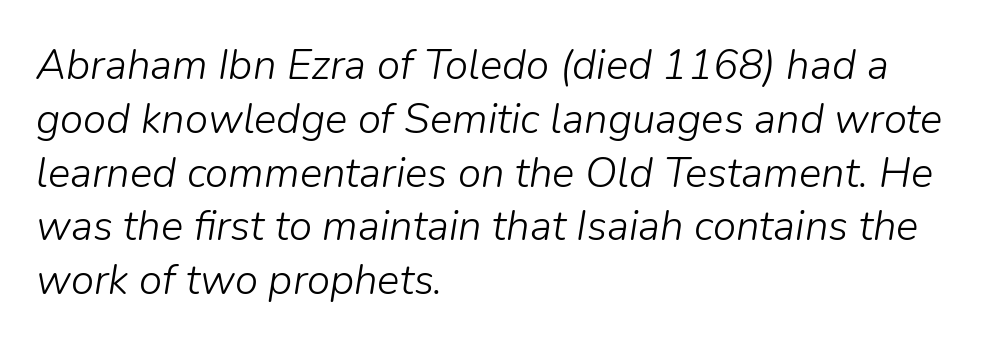
{"italic": "yes", "lean": "right", "slant_degrees": 9, "bold": "no", "weight": "light", "width": "normal", "stroke_contrast": "low", "x_height": "medium", "monospaced": "no", "underline": "no", "align": "left", "line_spacing": "normal", "line_spacing_ratio": 1.28, "letter_spacing": "normal", "letter_spacing_em": 0.0, "glyph_px": 42}
